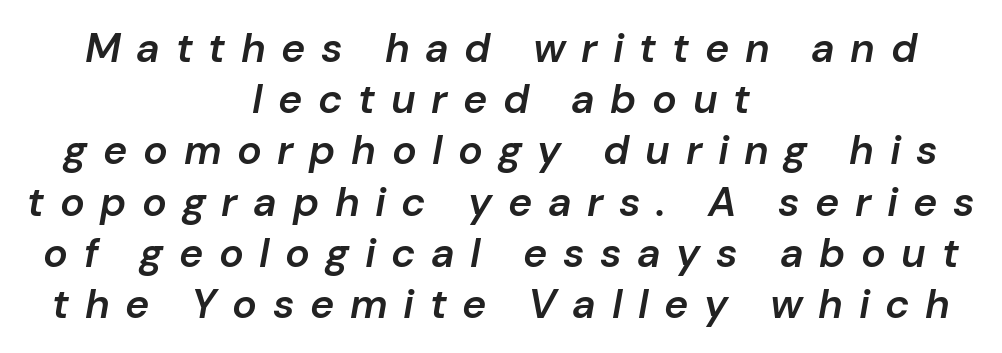
These lines stack symmetrically, like a column narrowing and widening about its center. Vertically, the passage feels balanced, rows spaced as you'd expect. Words float on clear page, feet unadorned. The passage shown leans; its letterforms are oblique.
